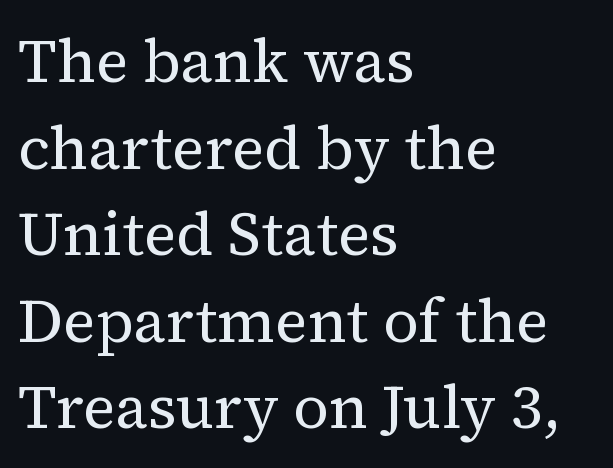
Varying glyph widths throughout — classic text-font behaviour. This sample keeps an unexceptional amount of space between lines. Alignment: flush left. Every character sits straight up, as roman type does. The strokes carry an ordinary text weight at most.
